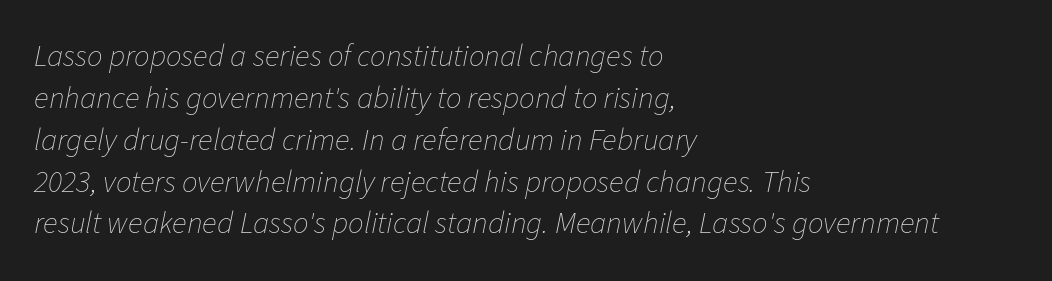
{"italic": "yes", "lean": "right", "slant_degrees": 11, "bold": "no", "weight": "thin", "width": "normal", "stroke_contrast": "low", "x_height": "medium", "monospaced": "no", "underline": "no", "align": "left", "line_spacing": "normal", "line_spacing_ratio": 1.35, "letter_spacing": "normal", "letter_spacing_em": 0.0, "glyph_px": 31}
